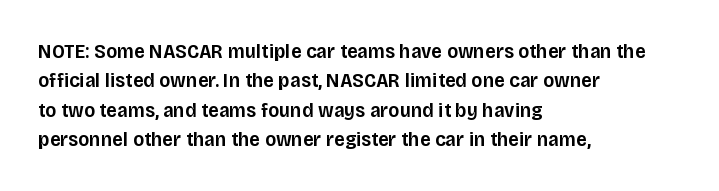
The space between consecutive lines is moderate. Its strokes are somewhat broadened, the hallmark of semibold type. Tracking value appears to be zero — textbook default spacing. These lines are set flush left with a ragged right edge. Underlining? Definitely not there. If you drew a line through each stem, it would be perfectly vertical.
